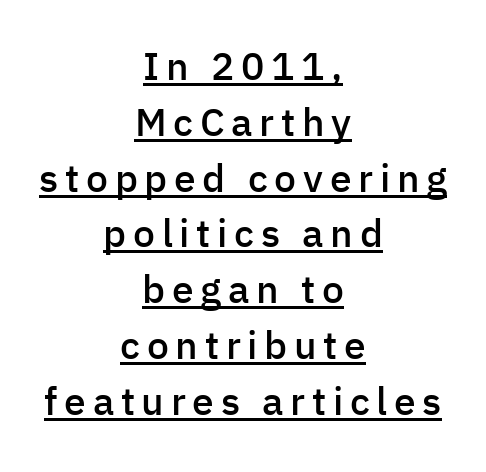
This is underlined copy, the kind a proofreader might mark for attention. I'd describe the lettering as semibold — firm but not a full bold. Compared with typical paragraphs, the rows here are spaced about the same. Each line is balanced around a shared central axis. Looks like regular typesetting: each glyph gets only the width it needs. Each letter's strokes conclude bluntly, with no projecting serifs.
